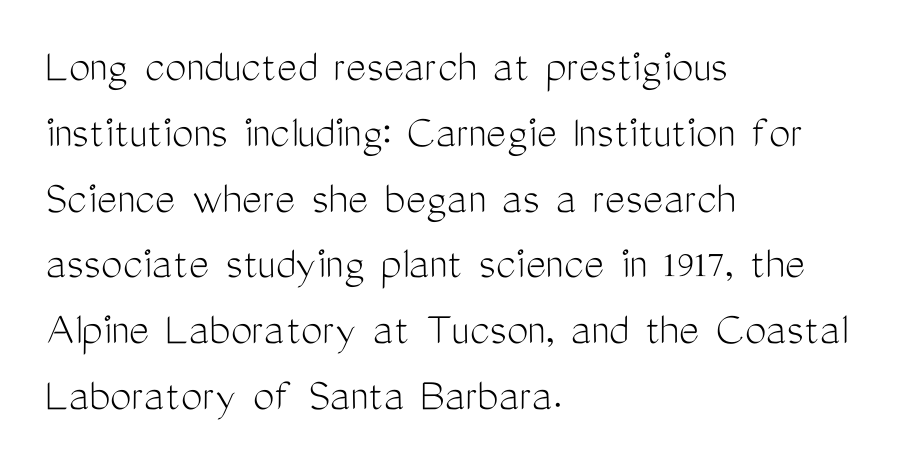
The image shows 48 px light, condensed sans-serif type, upright; set left-aligned, normal line spacing (1.37x), normal letter spacing, not underlined; medium stroke contrast and a medium x-height.
